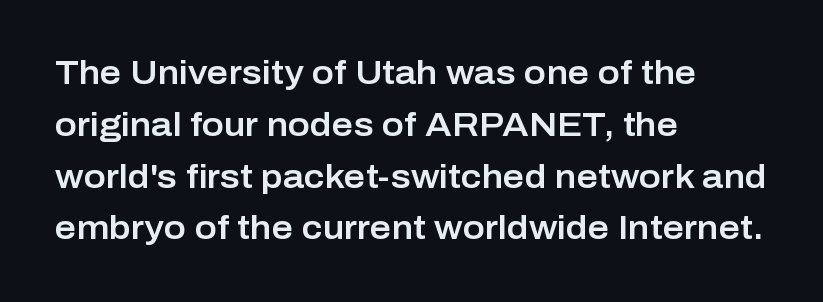
Q: Is the text italic (slanted)? A: No, it is upright.
Q: Is the typeface a serif or a sans-serif typeface? A: Sans-serif.
Q: Is the text underlined? A: No.
Q: How is the paragraph aligned? A: Left-aligned.
Q: Is the spacing between letters normal or unusually wide? A: Normal.
Q: Is the spacing between lines tight, normal or loose? A: Normal.
Q: Width (condensed, normal, or wide)? A: Normal.
Q: Stroke contrast? A: Low.
Q: x-height? A: Medium.
Q: Monospaced? A: No.
